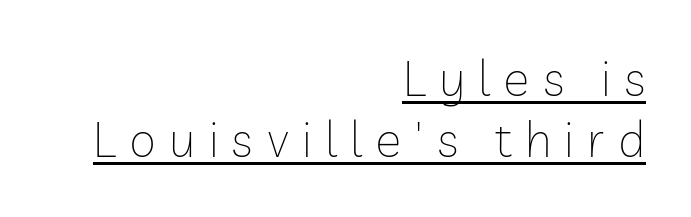
Q: Is the text bold? A: No.
Q: Is the text italic (slanted)? A: No, it is upright.
Q: Is the typeface a serif or a sans-serif typeface? A: Sans-serif.
Q: Is the text underlined? A: Yes.
Q: How is the paragraph aligned? A: Right-aligned.
Q: Is the spacing between letters normal or unusually wide? A: Unusually wide.
Q: Is the spacing between lines tight, normal or loose? A: Normal.
Q: Width (condensed, normal, or wide)? A: Normal.
Q: Stroke contrast? A: Low.
Q: x-height? A: Medium.
Q: Monospaced? A: No.
